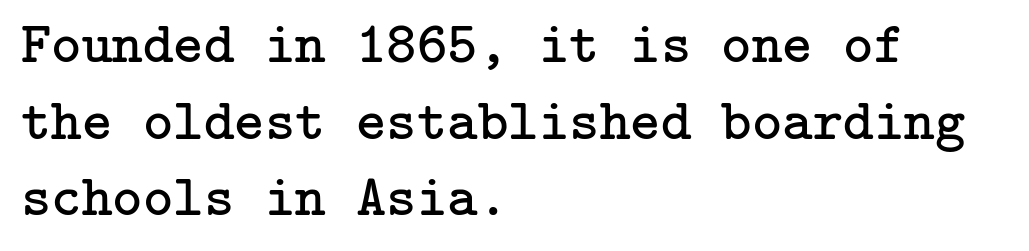
The image shows 58 px regular-weight serif type, upright; set left-aligned, normal line spacing (1.32x), normal letter spacing, not underlined; low stroke contrast and a medium x-height.
